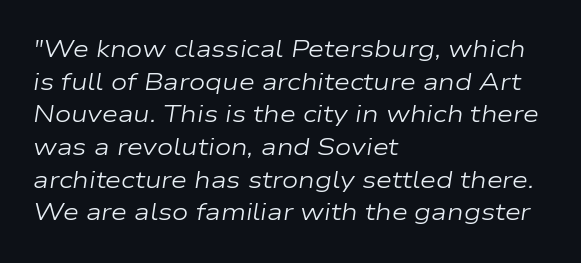
The typography opts for an oblique posture over an upright one. Interline gaps are of average width in this sample. You could call the tracking neutral — neither tight nor loose. The face looks like a standard text weight, possibly lighter. Alignment: flush left. Type without underlining.
